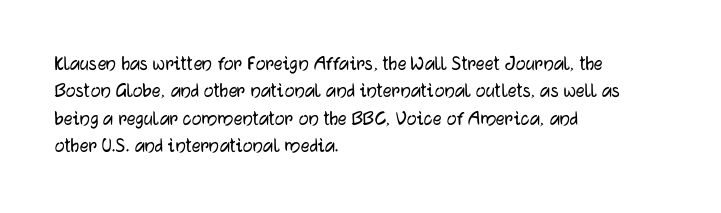
The image shows 22 px text type, upright; set left-aligned, line spacing 1.24x, normal letter spacing, not underlined.
